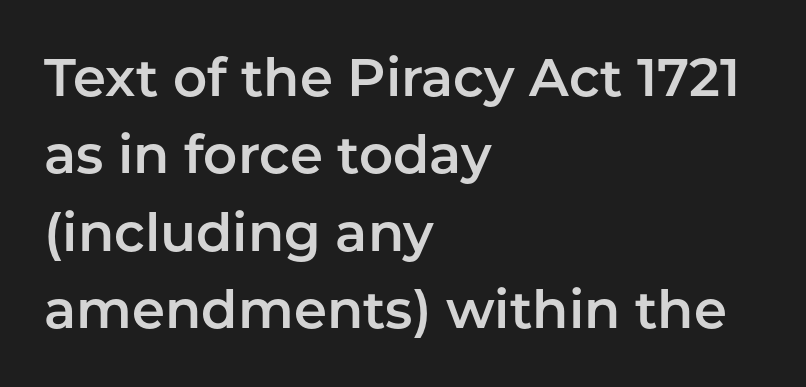
{"serif": "no", "italic": "no", "width": "normal", "stroke_contrast": "low", "x_height": "medium", "monospaced": "no", "underline": "no", "align": "left", "line_spacing": "normal", "line_spacing_ratio": 1.46, "letter_spacing": "normal", "letter_spacing_em": 0.0, "glyph_px": 53}
